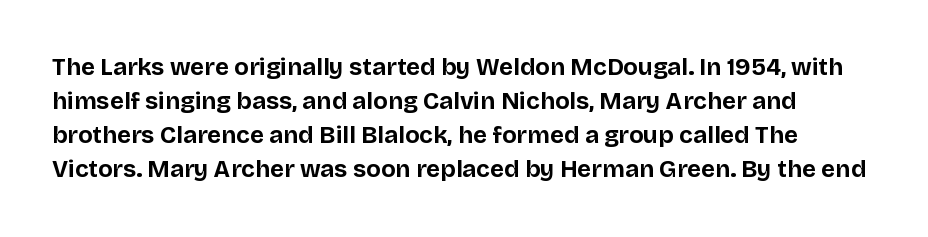
Q: Is the text bold? A: Yes.
Q: Is the text italic (slanted)? A: No, it is upright.
Q: Is the text underlined? A: No.
Q: Is the spacing between letters normal or unusually wide? A: Normal.
Q: Is the spacing between lines tight, normal or loose? A: Normal.
